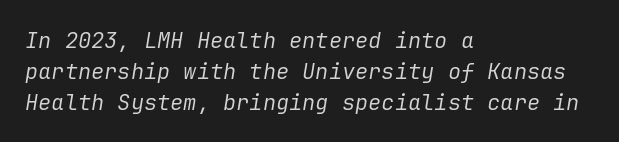
Between one letter and the next there's only the usual sliver of space. Honestly, the row spacing looks completely unremarkable. The baseline area is clear. No letter is thick-stroked: the sample isn't bold. Observe the lean: these are italic letterforms. Layout note: lines flush left.
